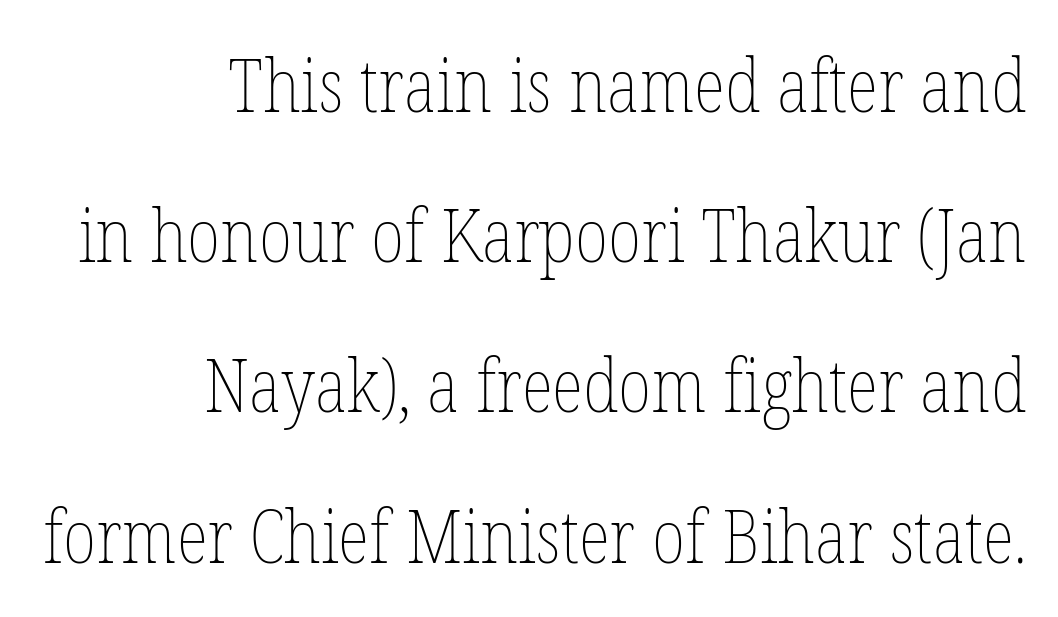
Q: Is the text bold? A: No.
Q: Is the text italic (slanted)? A: No, it is upright.
Q: Is the text underlined? A: No.
Q: How is the paragraph aligned? A: Right-aligned.
Q: Is the spacing between letters normal or unusually wide? A: Normal.
Q: Is the spacing between lines tight, normal or loose? A: Loose.
Q: Width (condensed, normal, or wide)? A: Condensed.
Q: Stroke contrast? A: Low.
Q: x-height? A: Medium.
Q: Monospaced? A: No.
